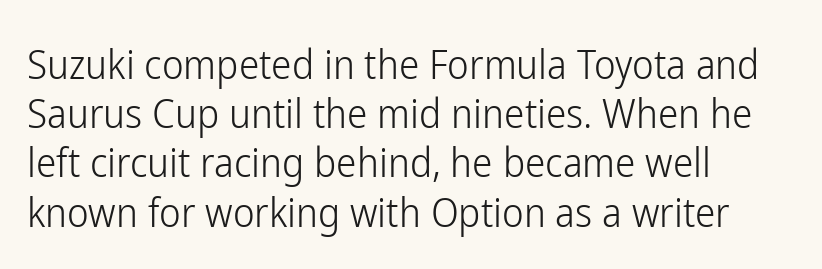
The face used here is rendered with its standard letterfit. The characters display no serif detailing; their extremities are plain. You could not count columns in this text — the font is proportionally spaced. The letters stand upright; this is a roman face. No word sits above an underline.
